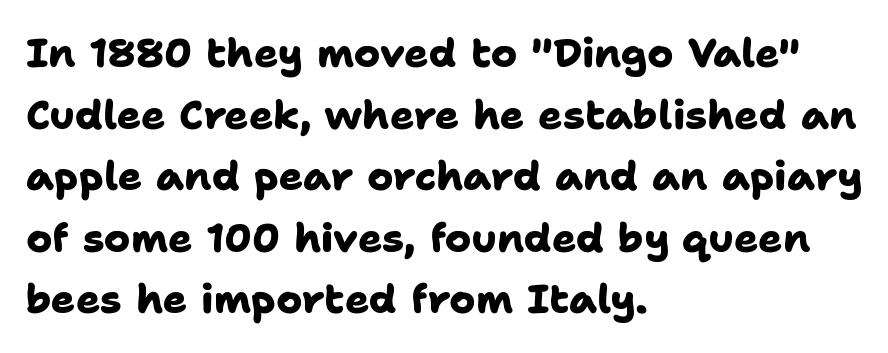
{"serif": "no", "bold": "yes", "weight": "heavy", "width": "normal", "stroke_contrast": "low", "x_height": "medium", "monospaced": "no", "underline": "no", "align": "left", "line_spacing": "normal", "line_spacing_ratio": 1.54, "letter_spacing": "normal", "letter_spacing_em": 0.0, "glyph_px": 40}
